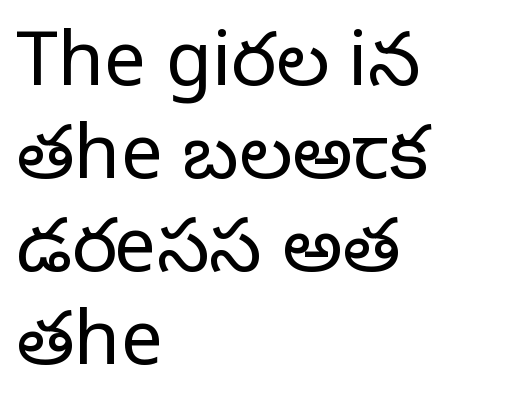
Q: Is the text bold? A: No.
Q: Is the text italic (slanted)? A: No, it is upright.
Q: Is the typeface a serif or a sans-serif typeface? A: Serif.
Q: Is the text underlined? A: No.
Q: How is the paragraph aligned? A: Left-aligned.
Q: Is the spacing between letters normal or unusually wide? A: Normal.
Q: Width (condensed, normal, or wide)? A: Normal.
Q: Stroke contrast? A: Low.
Q: x-height? A: Large.
Q: Monospaced? A: No.
